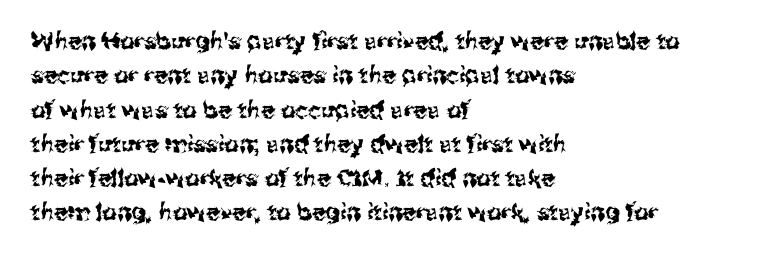
The image shows 23 px text type, upright; set left-aligned, normal line spacing (1.49x), normal letter spacing, not underlined.
